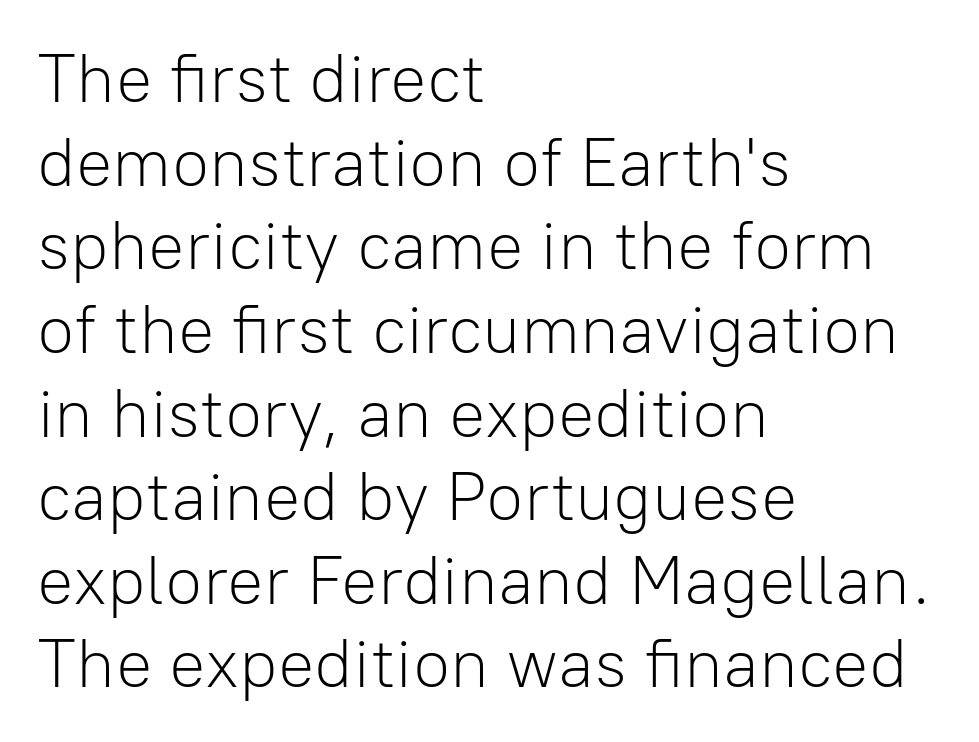
Q: Is the text bold? A: No.
Q: Is the text italic (slanted)? A: No, it is upright.
Q: Is the typeface a serif or a sans-serif typeface? A: Sans-serif.
Q: Is the text underlined? A: No.
Q: How is the paragraph aligned? A: Left-aligned.
Q: Is the spacing between letters normal or unusually wide? A: Normal.
Q: Width (condensed, normal, or wide)? A: Normal.
Q: Stroke contrast? A: Low.
Q: x-height? A: Medium.
Q: Monospaced? A: No.
